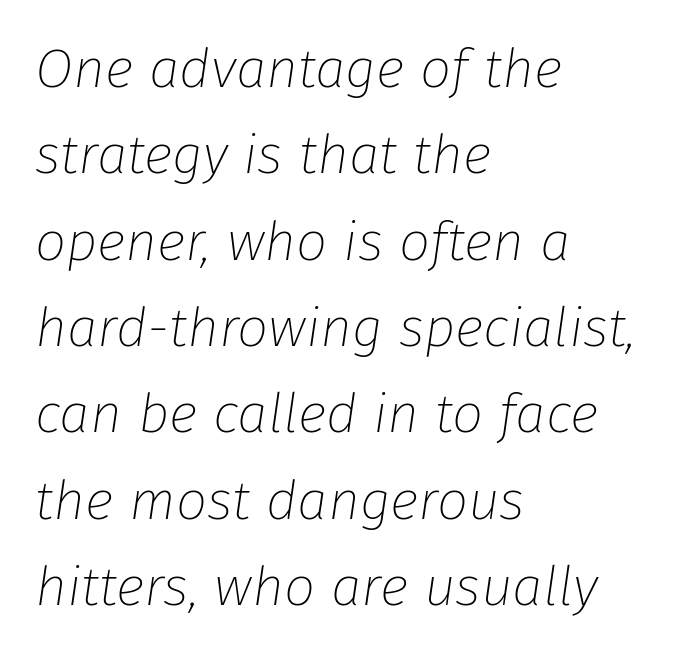
{"italic": "yes", "lean": "right", "slant_degrees": 8, "bold": "no", "weight": "thin", "width": "normal", "stroke_contrast": "low", "x_height": "medium", "monospaced": "no", "underline": "no", "align": "left", "line_spacing": "normal", "line_spacing_ratio": 1.57, "letter_spacing": "normal", "letter_spacing_em": 0.0, "glyph_px": 55}
